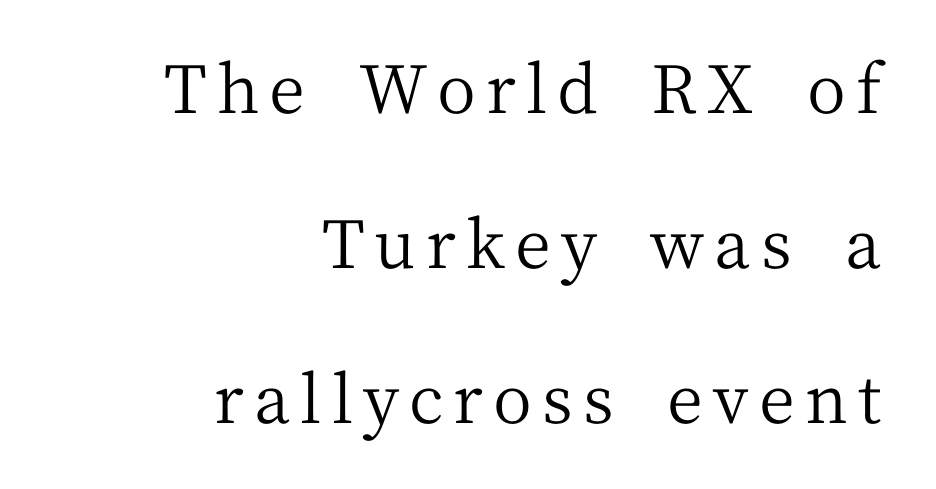
Q: Is the text bold? A: No.
Q: Is the text italic (slanted)? A: No, it is upright.
Q: Is the typeface a serif or a sans-serif typeface? A: Serif.
Q: Is the text underlined? A: No.
Q: How is the paragraph aligned? A: Right-aligned.
Q: Is the spacing between lines tight, normal or loose? A: Loose.
Q: Width (condensed, normal, or wide)? A: Normal.
Q: Stroke contrast? A: Medium.
Q: x-height? A: Medium.
Q: Monospaced? A: No.
